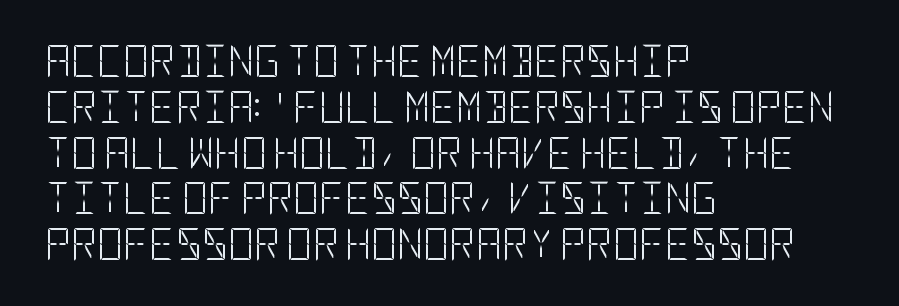
{"serif": "no", "italic": "no", "bold": "no", "weight": "light", "width": "condensed", "stroke_contrast": "low", "x_height": "large", "underline": "no", "align": "left", "line_spacing": "normal", "line_spacing_ratio": 1.43, "letter_spacing": "normal", "letter_spacing_em": 0.0, "glyph_px": 32}
